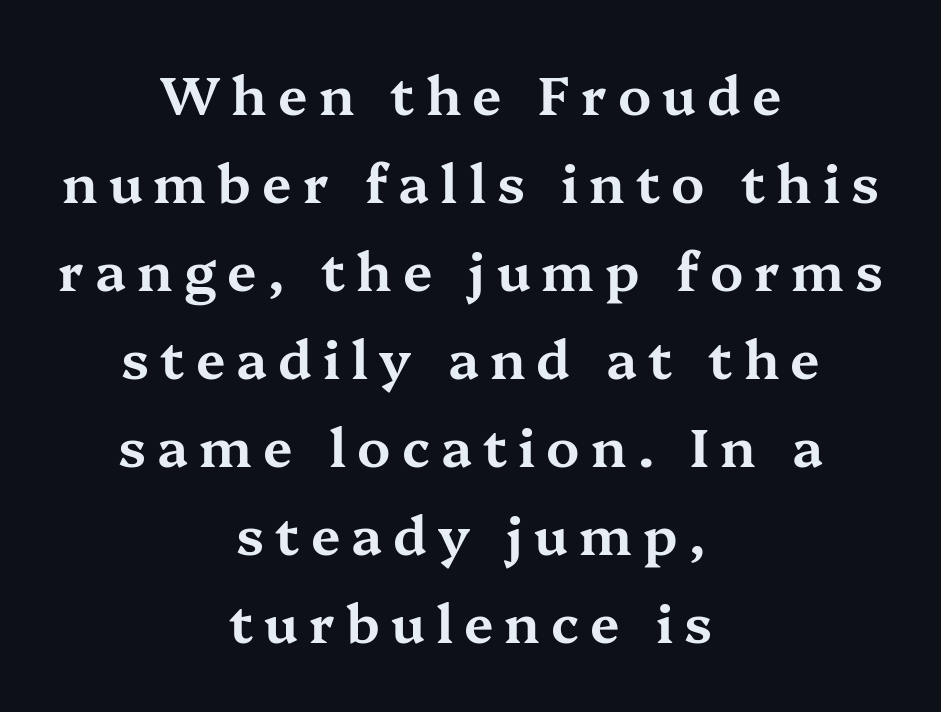
The paragraph shown floats in the horizontal middle. I'd call this a serif setting — the letters wear small feet. Does the leading feel generous? No, just average. Designer's note — italics off, roman on.
